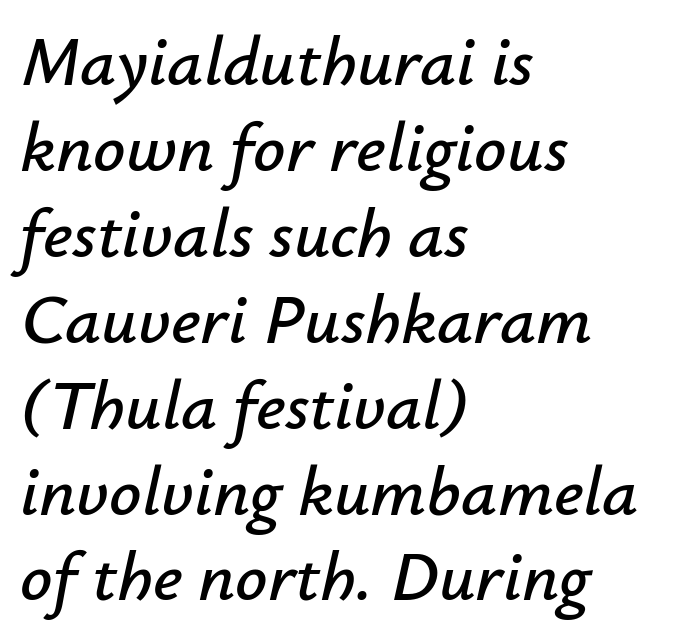
{"italic": "yes", "lean": "right", "slant_degrees": 12, "width": "normal", "stroke_contrast": "low", "x_height": "small", "monospaced": "no", "underline": "no", "align": "left", "line_spacing_ratio": 1.21, "letter_spacing": "normal", "letter_spacing_em": 0.0, "glyph_px": 71}
